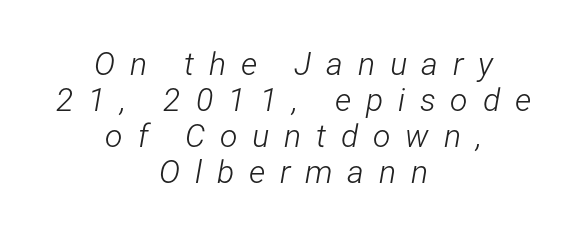
The image shows 32 px light, condensed type, italic (leaning right); set centered, tight line spacing (1.12x), unusually wide letter spacing (+0.46 em), not underlined; low stroke contrast and a medium x-height.
